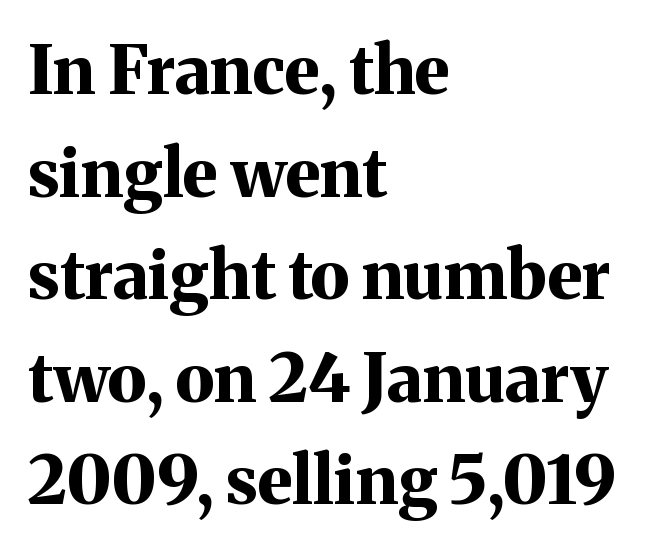
Q: Is the text bold? A: Yes.
Q: Is the text italic (slanted)? A: No, it is upright.
Q: Is the typeface a serif or a sans-serif typeface? A: Serif.
Q: Is the text underlined? A: No.
Q: How is the paragraph aligned? A: Left-aligned.
Q: Is the spacing between letters normal or unusually wide? A: Normal.
Q: Is the spacing between lines tight, normal or loose? A: Normal.
Q: Width (condensed, normal, or wide)? A: Normal.
Q: Stroke contrast? A: Medium.
Q: x-height? A: Medium.
Q: Monospaced? A: No.
